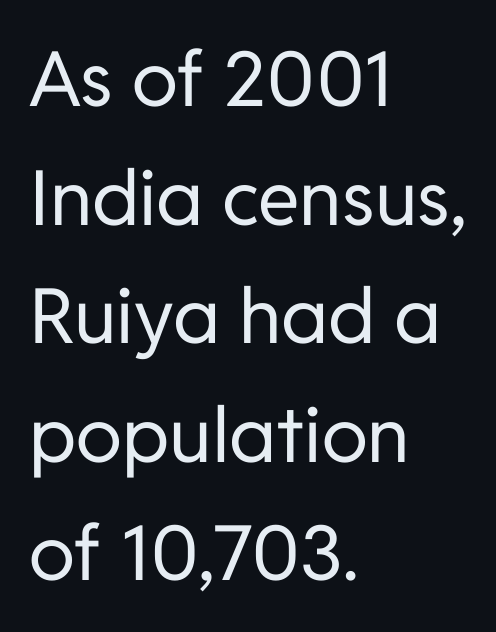
The rendering anchors every line to the left-hand side. Unbolded letterforms with no extra heft. Horizontal bands of white between lines are of average thickness. Anything drawn beneath the words? Only blank space. The rendering uses natural spacing where letterforms have individual widths.
